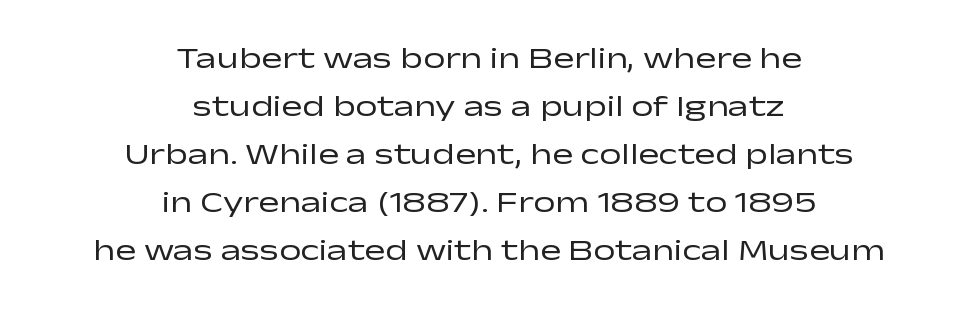
The image shows 31 px regular-weight, wide sans-serif type, upright; set centered, normal line spacing (1.55x), normal letter spacing, not underlined; low stroke contrast and a medium x-height.
